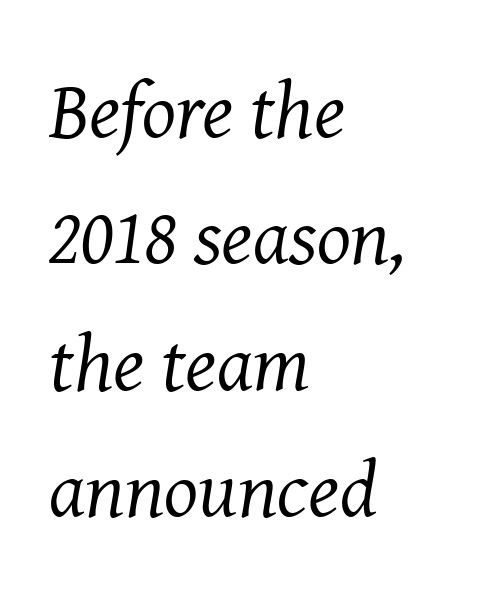
A student would call this left alignment; a typographer would say flush left, rag right. Short note: letters normally spaced. Note the varied advance widths — an 'i' is clearly narrower than an 'm'. The words here are not underlined. Normally led — the rows are evenly, conventionally spaced. The letters look calm and open, with moderate or lighter stems.
